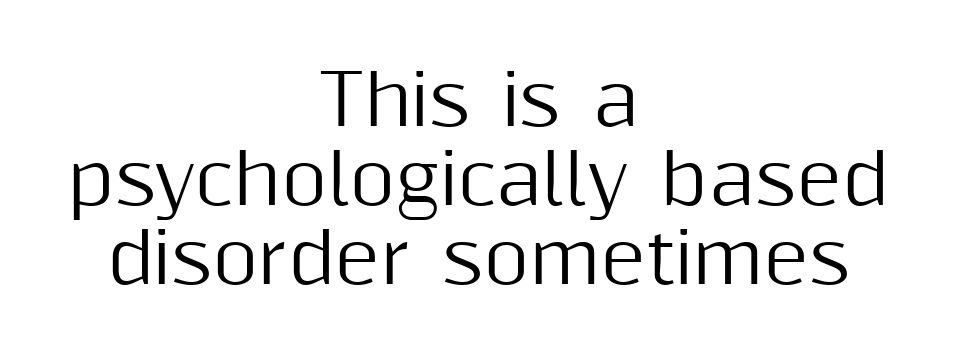
{"serif": "no", "italic": "no", "width": "normal", "stroke_contrast": "medium", "x_height": "medium", "monospaced": "no", "underline": "no", "align": "center", "line_spacing": "tight", "line_spacing_ratio": 1.13, "letter_spacing": "normal", "letter_spacing_em": 0.0, "glyph_px": 70}
